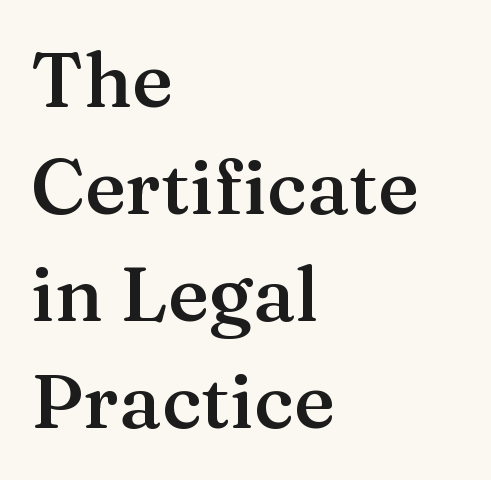
{"serif": "yes", "italic": "no", "bold": "semi", "weight": "semibold", "width": "normal", "stroke_contrast": "medium", "x_height": "medium", "monospaced": "no", "underline": "no", "align": "left", "line_spacing": "normal", "line_spacing_ratio": 1.39, "letter_spacing": "normal", "letter_spacing_em": 0.0, "glyph_px": 77}
